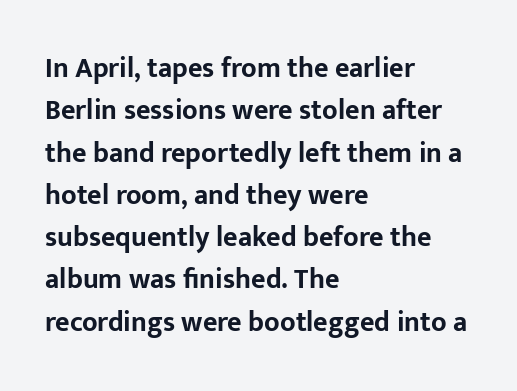
{"serif": "no", "italic": "no", "bold": "yes", "weight": "bold", "width": "normal", "stroke_contrast": "low", "x_height": "medium", "monospaced": "no", "underline": "no", "align": "left", "line_spacing": "normal", "line_spacing_ratio": 1.51, "letter_spacing": "normal", "letter_spacing_em": 0.0, "glyph_px": 28}
